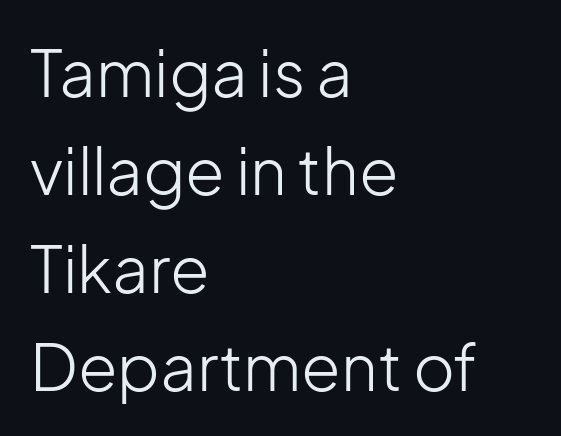
Think of a printed novel: that variable character pitch is what you see here. A student would call this left alignment; a typographer would say flush left, rag right. This reads as an unemphasized weight, regular at the heaviest. The lines sit at an ordinary, default distance from one another. Just letters on the line, the space beneath them empty.
